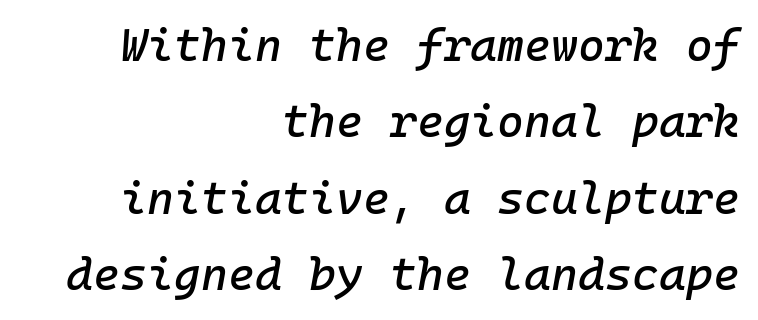
Q: Is the text italic (slanted)? A: Yes, it leans right by about 10 degrees.
Q: Is the text underlined? A: No.
Q: How is the paragraph aligned? A: Right-aligned.
Q: Is the spacing between letters normal or unusually wide? A: Normal.
Q: Is the spacing between lines tight, normal or loose? A: Normal.
Q: Width (condensed, normal, or wide)? A: Normal.
Q: Stroke contrast? A: Low.
Q: x-height? A: Medium.
Q: Monospaced? A: Yes.
